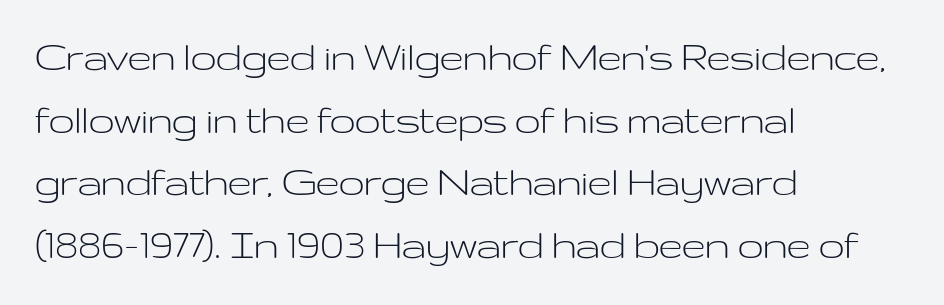
Q: Is the text bold? A: No.
Q: Is the text italic (slanted)? A: No, it is upright.
Q: Is the typeface a serif or a sans-serif typeface? A: Sans-serif.
Q: Is the text underlined? A: No.
Q: How is the paragraph aligned? A: Left-aligned.
Q: Is the spacing between letters normal or unusually wide? A: Normal.
Q: Is the spacing between lines tight, normal or loose? A: Normal.
Q: Width (condensed, normal, or wide)? A: Wide.
Q: Stroke contrast? A: Low.
Q: x-height? A: Medium.
Q: Monospaced? A: No.
